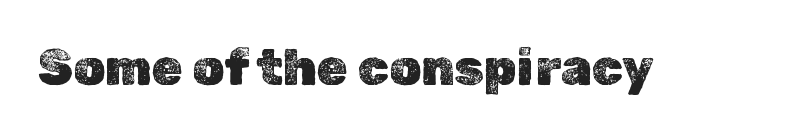
{"italic": "no", "width": "normal", "x_height": "medium", "monospaced": "no", "underline": "no", "letter_spacing": "normal", "letter_spacing_em": 0.0, "glyph_px": 50}
